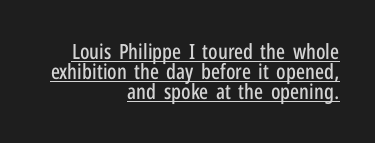
The image shows 21 px text type, upright; set right-aligned, tight line spacing (0.96x), normal letter spacing, underlined.
